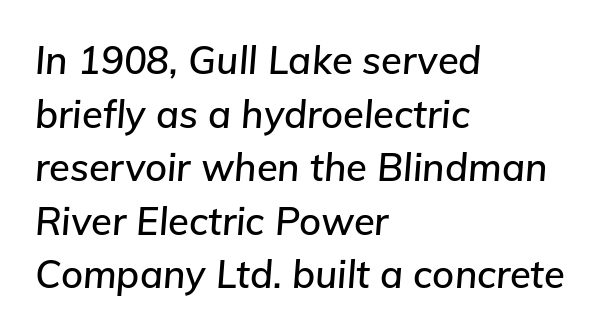
The paragraph shown leans on its left margin. In terms of letterspacing, this is plain default setting. Designer's note — italics engaged. In terms of leading, this rendering sits right in the middle.
